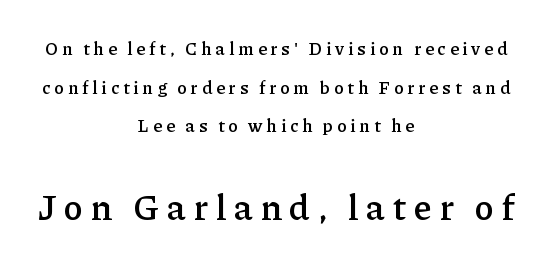
Type without underlining. This sample has the flowing, uneven cadence of proportional lettering. You can tell it's not italic because the verticals are truly vertical. Centered paragraph, ragged on both sides. A bit beefed up — I'd call it semibold rather than bold.
